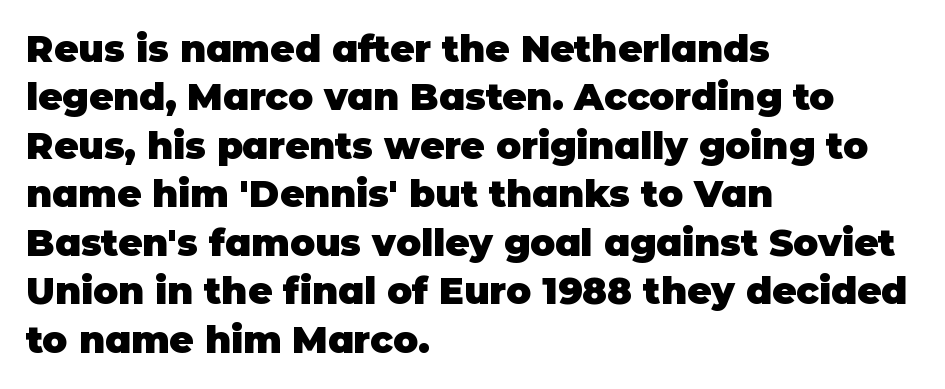
Q: Is the text bold? A: Yes.
Q: Is the text italic (slanted)? A: No, it is upright.
Q: Is the typeface a serif or a sans-serif typeface? A: Sans-serif.
Q: Is the text underlined? A: No.
Q: How is the paragraph aligned? A: Left-aligned.
Q: Is the spacing between letters normal or unusually wide? A: Normal.
Q: Is the spacing between lines tight, normal or loose? A: Normal.
Q: Width (condensed, normal, or wide)? A: Normal.
Q: Stroke contrast? A: Low.
Q: x-height? A: Large.
Q: Monospaced? A: No.
